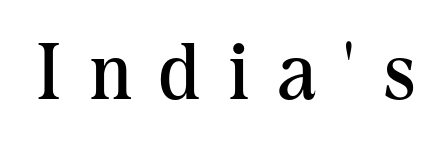
Q: Is the text bold? A: No.
Q: Is the text italic (slanted)? A: No, it is upright.
Q: Is the typeface a serif or a sans-serif typeface? A: Serif.
Q: Is the text underlined? A: No.
Q: Is the spacing between letters normal or unusually wide? A: Unusually wide.
Q: Width (condensed, normal, or wide)? A: Normal.
Q: Stroke contrast? A: Medium.
Q: x-height? A: Medium.
Q: Monospaced? A: No.
